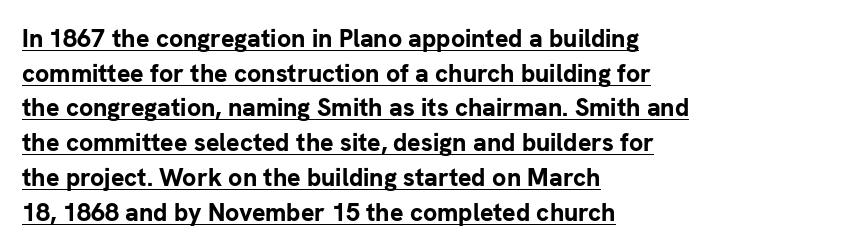
Q: Is the text bold? A: Yes.
Q: Is the text italic (slanted)? A: No, it is upright.
Q: Is the text underlined? A: Yes.
Q: How is the paragraph aligned? A: Left-aligned.
Q: Is the spacing between letters normal or unusually wide? A: Normal.
Q: Is the spacing between lines tight, normal or loose? A: Normal.
